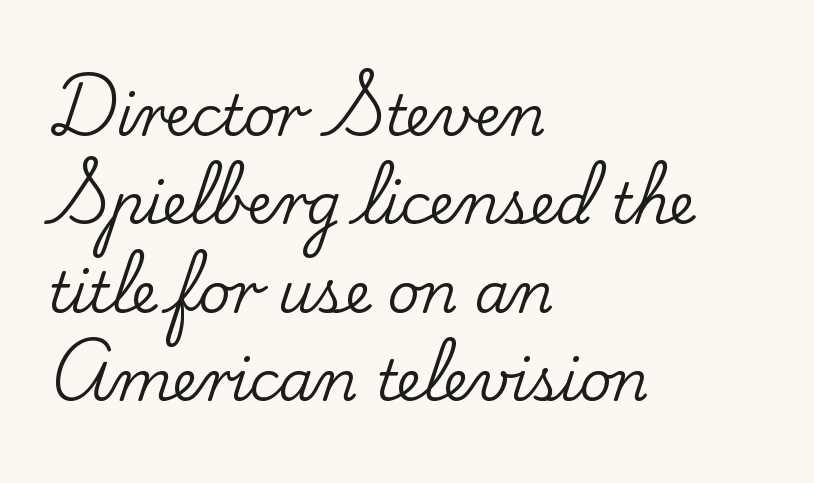
A clean baseline with only descenders dipping below it. Think of a printed novel: that variable character pitch is what you see here. One-word summary of the alignment: left. How would I describe the line gaps? Plain and ordinary.
